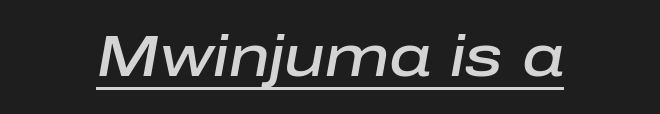
The image shows 58 px semibold type, italic (leaning right); set normal letter spacing, underlined; low stroke contrast and a medium x-height.
